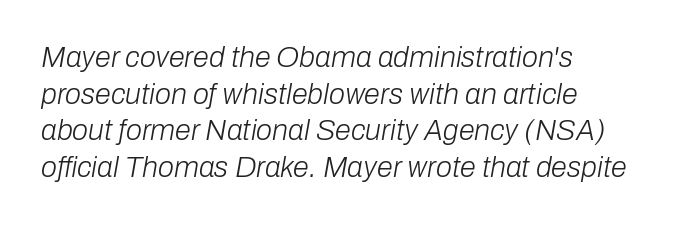
The image shows 29 px light type, italic (leaning right); set left-aligned, normal line spacing (1.26x), normal letter spacing, not underlined; low stroke contrast and a medium x-height.
